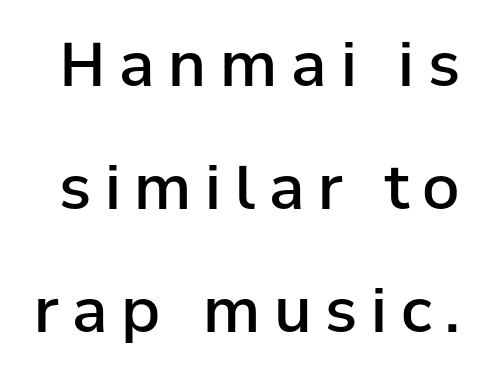
The image shows 60 px semibold sans-serif type, upright; set loose line spacing (2.05x), unusually wide letter spacing (+0.23 em), not underlined; low stroke contrast and a medium x-height.
